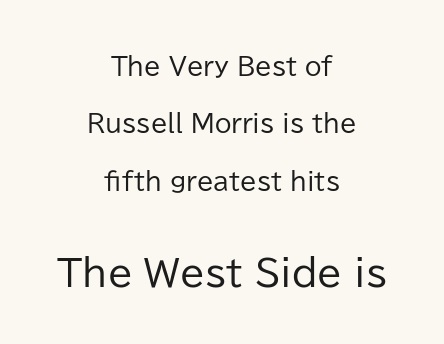
Q: Is the text bold? A: No.
Q: Is the text italic (slanted)? A: No, it is upright.
Q: Is the typeface a serif or a sans-serif typeface? A: Sans-serif.
Q: Is the text underlined? A: No.
Q: How is the paragraph aligned? A: Centered.
Q: Is the spacing between letters normal or unusually wide? A: Normal.
Q: Is the spacing between lines tight, normal or loose? A: Loose.
Q: Which block of text is set in a larger size, the first (top) or the second (bottom)? A: The second (bottom) one.
Q: Width (condensed, normal, or wide)? A: Normal.
Q: Stroke contrast? A: Low.
Q: x-height? A: Medium.
Q: Monospaced? A: No.
